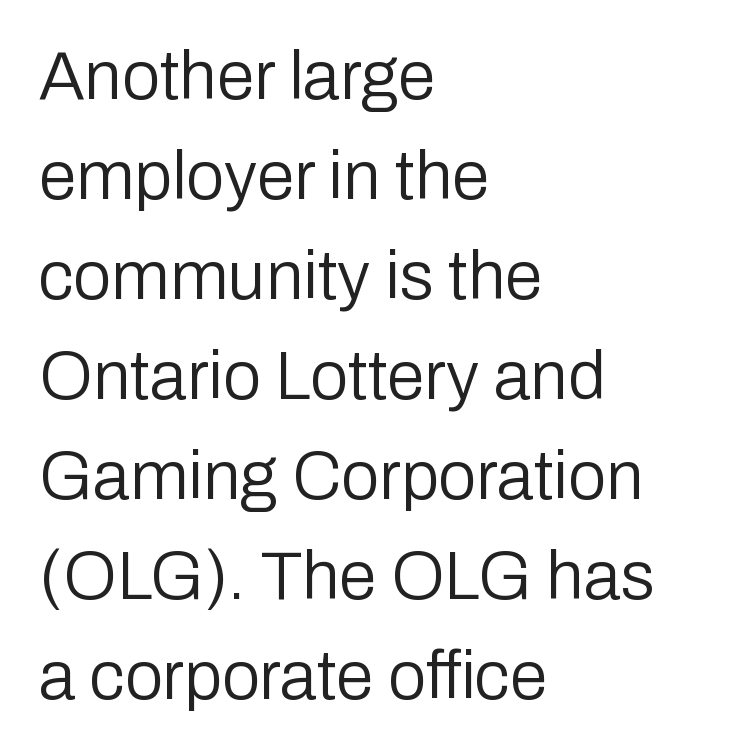
The image shows 68 px regular-weight sans-serif type, upright; set left-aligned, normal line spacing (1.47x), normal letter spacing, not underlined; low stroke contrast and a medium x-height.
